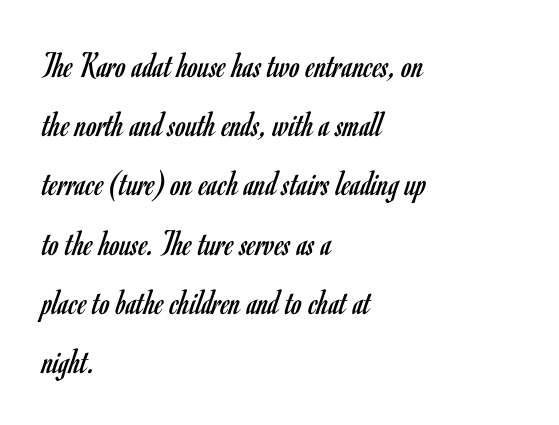
{"serif": "no", "bold": "no", "weight": "regular", "width": "condensed", "stroke_contrast": "low", "x_height": "small", "monospaced": "no", "underline": "no", "align": "left", "line_spacing": "normal", "line_spacing_ratio": 1.6, "letter_spacing": "normal", "letter_spacing_em": 0.0, "glyph_px": 37}
